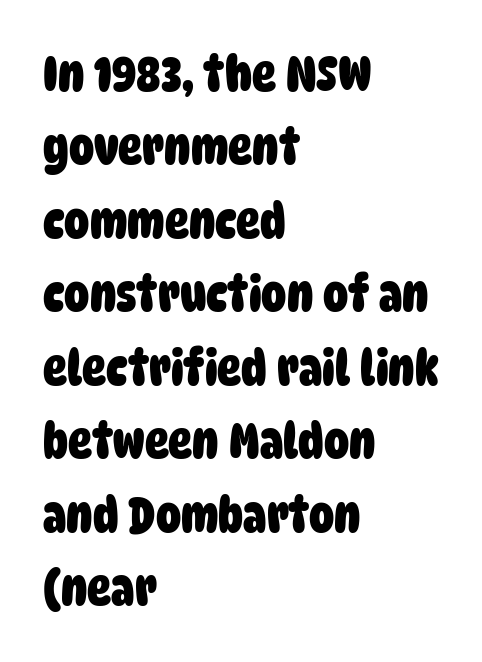
In terms of leading, this rendering sits right in the middle. The space directly below the letters is spotless. The line texture is even and compact thanks to regular tracking. Proportional: the letters do not fall into vertical columns. Typeset ragged right — the left edge is the straight one.
